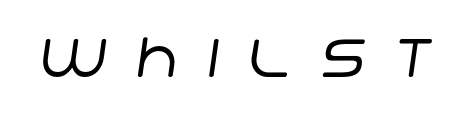
Loose tracking; the words dissolve into strings of separated letters. The characters are drawn with everyday or finer stroke widths. What kind of face is this? One without serifs — a sans. Character widths vary here, with narrow letters taking less room than wide ones.
